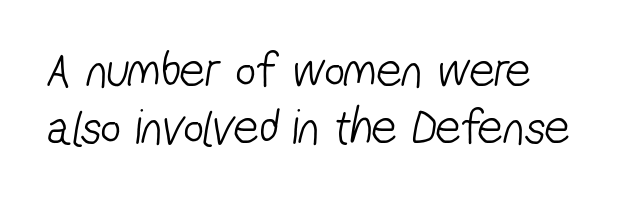
{"serif": "no", "bold": "no", "weight": "light", "width": "condensed", "stroke_contrast": "low", "x_height": "medium", "monospaced": "no", "underline": "no", "align": "left", "line_spacing": "tight", "line_spacing_ratio": 1.14, "letter_spacing": "normal", "letter_spacing_em": 0.0, "glyph_px": 50}
